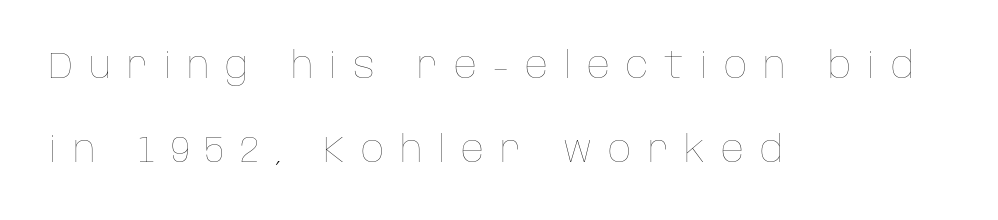
The image shows 36 px thin type, upright; set left-aligned, loose line spacing (2.32x), unusually wide letter spacing (+0.44 em), not underlined; low stroke contrast and a large x-height.
